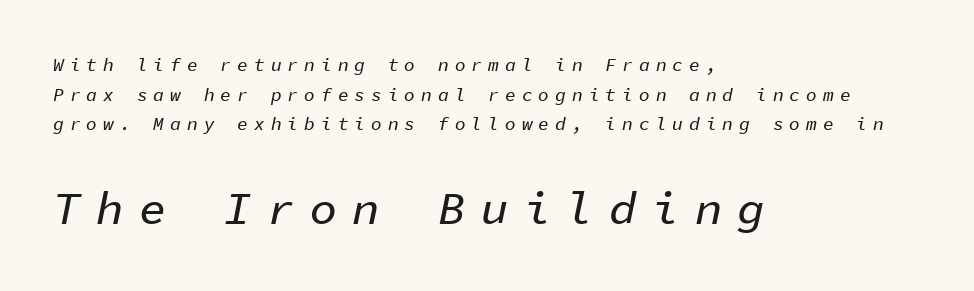
One-word summary of the alignment: left. The rendering enlarges the type as you move from the upper chunk to the lower. Leading: standard. The axis of the letterforms is tilted away from vertical.
